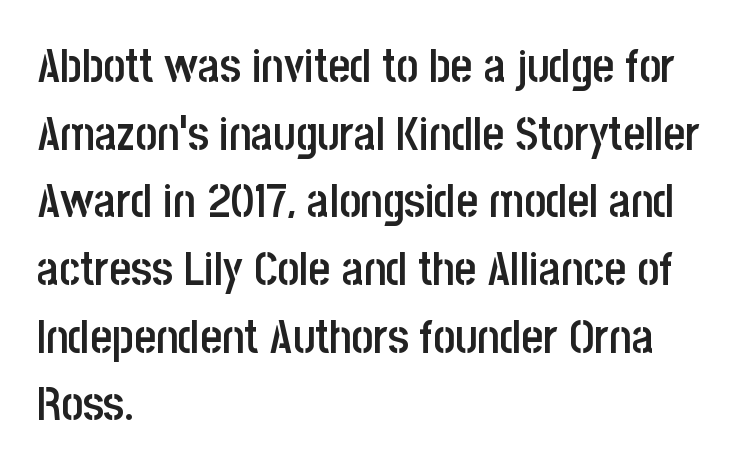
The image shows 47 px semibold, condensed sans-serif type, upright; set left-aligned, normal line spacing (1.44x), normal letter spacing, not underlined; low stroke contrast and a large x-height.
